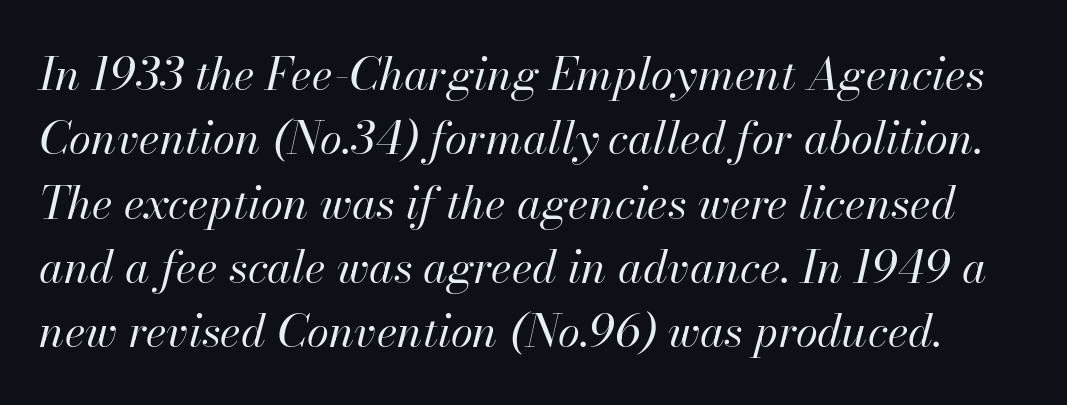
{"italic": "yes", "lean": "right", "slant_degrees": 13, "bold": "no", "weight": "regular", "width": "normal", "stroke_contrast": "high", "x_height": "small", "monospaced": "no", "underline": "no", "line_spacing": "normal", "line_spacing_ratio": 1.43, "letter_spacing": "normal", "letter_spacing_em": 0.0, "glyph_px": 45}
